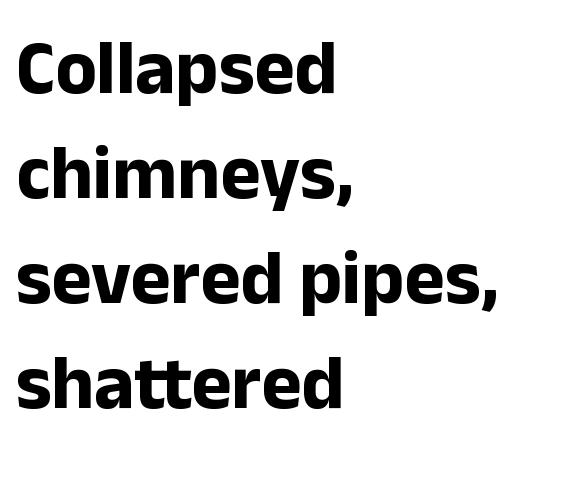
Honestly, there is no underline to notice here at all. Look at the tracking — it's just the regular setting, nothing added. The lines in this sample share a left origin and differ only in where they stop. Set as a true bold cut, around the 700 mark. Every character sits straight up, as roman type does.
